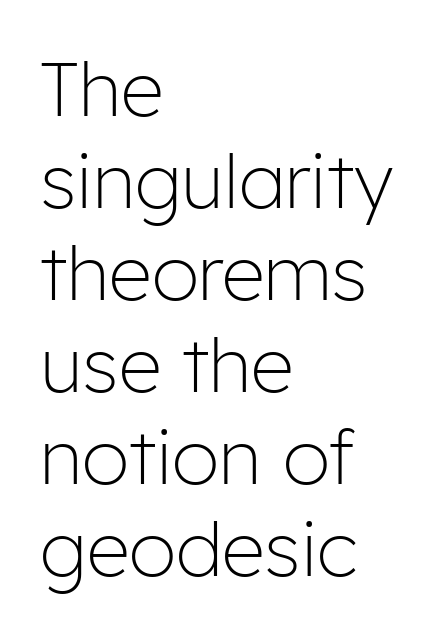
Q: Is the text bold? A: No.
Q: Is the text italic (slanted)? A: No, it is upright.
Q: Is the typeface a serif or a sans-serif typeface? A: Sans-serif.
Q: Is the text underlined? A: No.
Q: How is the paragraph aligned? A: Left-aligned.
Q: Is the spacing between letters normal or unusually wide? A: Normal.
Q: Width (condensed, normal, or wide)? A: Normal.
Q: Stroke contrast? A: Low.
Q: x-height? A: Medium.
Q: Monospaced? A: No.
